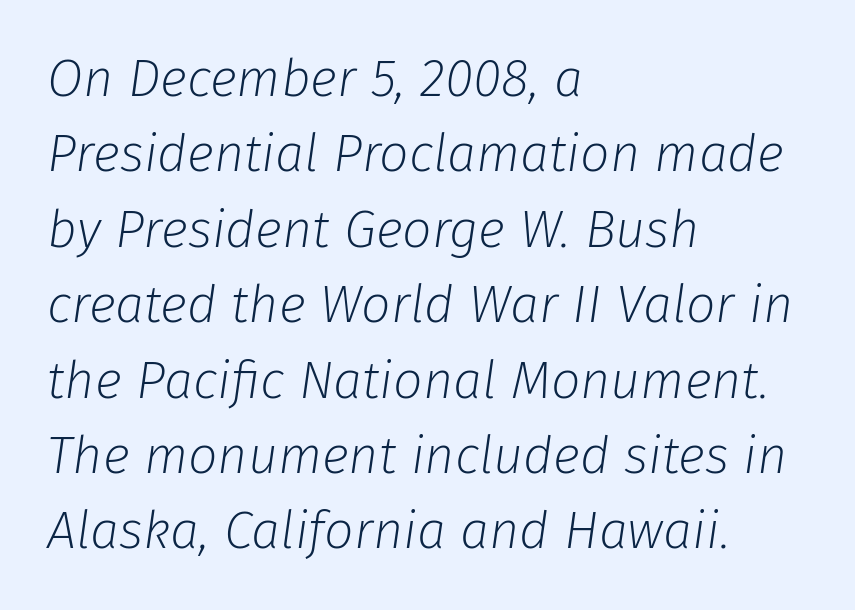
The image shows 52 px light type, italic (leaning right); set left-aligned, normal line spacing (1.45x), normal letter spacing, not underlined; low stroke contrast and a medium x-height.
